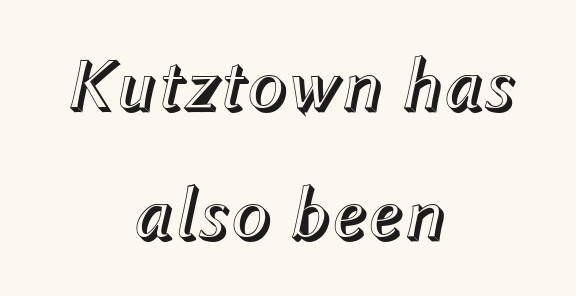
The image shows 75 px text type, italic (leaning right); set centered, line spacing 1.72x, normal letter spacing, not underlined; a medium x-height.
